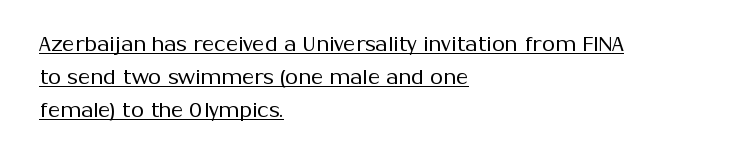
The image shows 21 px text type, upright; set left-aligned, normal line spacing (1.58x), normal letter spacing, underlined.
